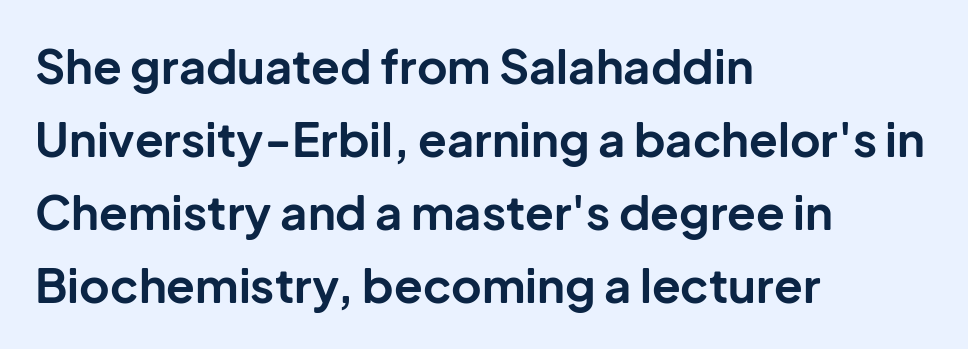
The image shows 47 px bold sans-serif type, upright; set left-aligned, normal line spacing (1.55x), normal letter spacing, not underlined; low stroke contrast and a medium x-height.
